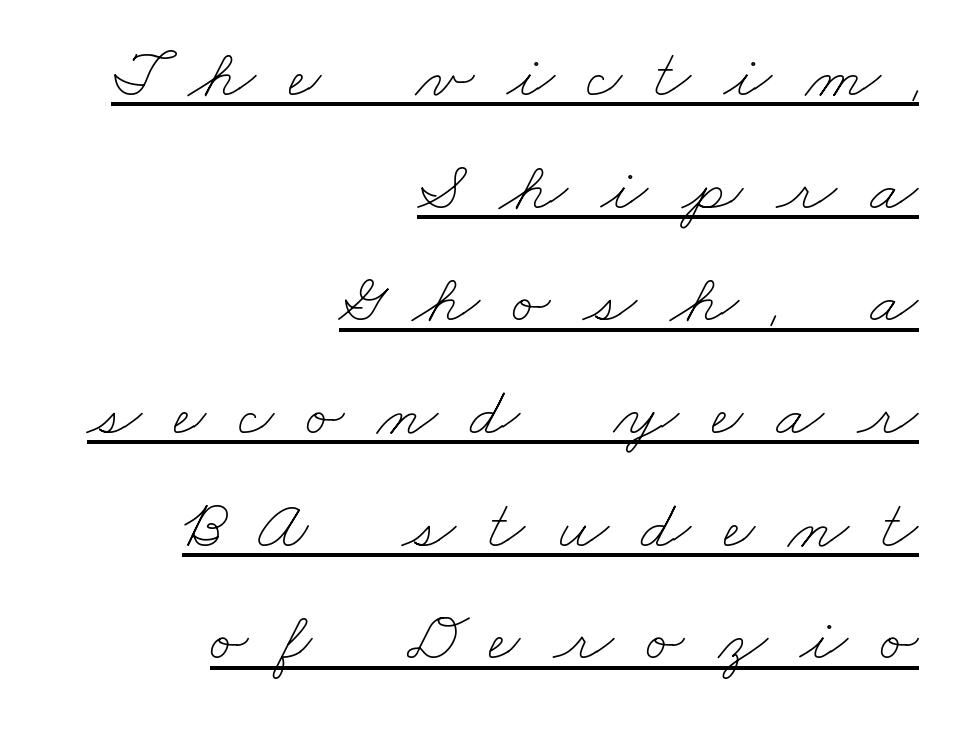
The image shows 70 px thin, wide type; set right-aligned, normal line spacing (1.61x), unusually wide letter spacing (+0.47 em), underlined; low stroke contrast and a small x-height.
